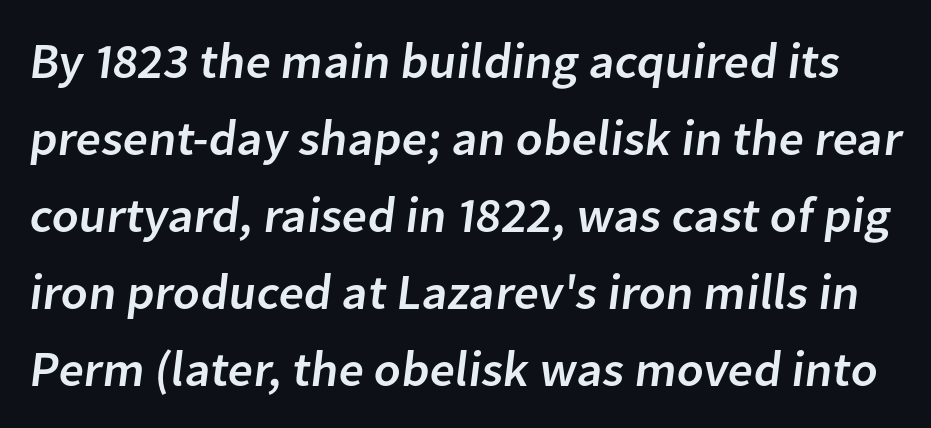
In terms of leading, this rendering sits right in the middle. To sum up the face: it is a sans, with no serifs. The passage shown is typed in a proportional face where columns would drift. How are the letters spaced? Ordinarily, with no added tracking. The glyphs are unaccompanied by any horizontal stroke below them.
